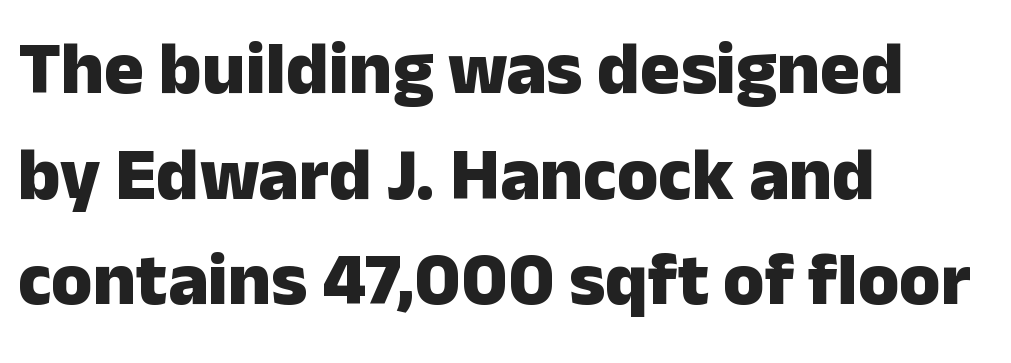
The type sits square on the baseline with zero lean. All the whitespace from short lines collects on the right. No word sits above an underline. Each word holds together tightly as a unit, with standard inter-letter gaps.
